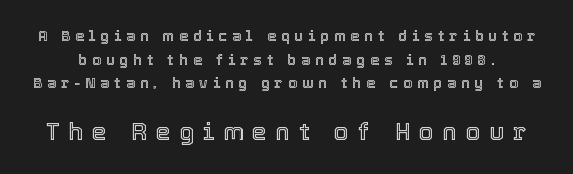
Q: Is the text italic (slanted)? A: No, it is upright.
Q: Is the text underlined? A: No.
Q: Is the spacing between letters normal or unusually wide? A: Unusually wide.
Q: Is the spacing between lines tight, normal or loose? A: Normal.
Q: Which block of text is set in a larger size, the first (top) or the second (bottom)? A: The second (bottom) one.
